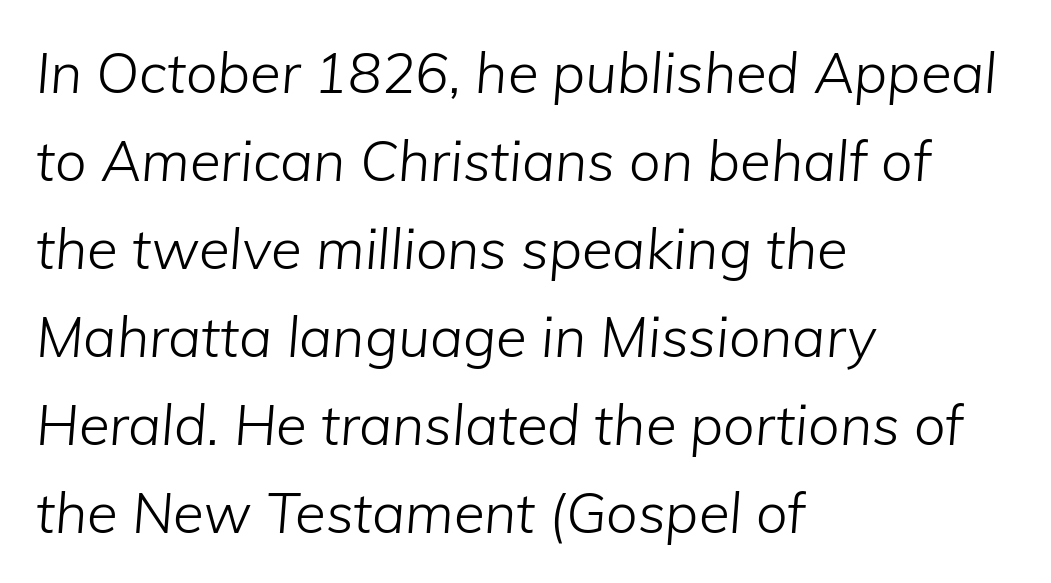
Q: Is the text bold? A: No.
Q: Is the text italic (slanted)? A: Yes, it leans right by about 5 degrees.
Q: Is the text underlined? A: No.
Q: How is the paragraph aligned? A: Left-aligned.
Q: Is the spacing between letters normal or unusually wide? A: Normal.
Q: Is the spacing between lines tight, normal or loose? A: Normal.
Q: Width (condensed, normal, or wide)? A: Normal.
Q: Stroke contrast? A: Low.
Q: x-height? A: Medium.
Q: Monospaced? A: No.
